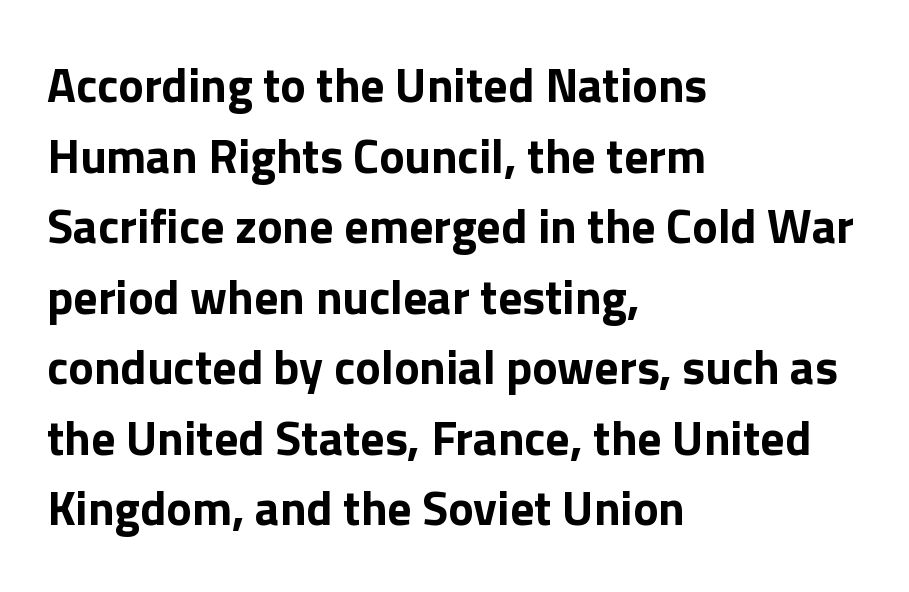
Q: Is the text bold? A: Yes.
Q: Is the text italic (slanted)? A: No, it is upright.
Q: Is the typeface a serif or a sans-serif typeface? A: Sans-serif.
Q: Is the text underlined? A: No.
Q: How is the paragraph aligned? A: Left-aligned.
Q: Is the spacing between letters normal or unusually wide? A: Normal.
Q: Is the spacing between lines tight, normal or loose? A: Normal.
Q: Width (condensed, normal, or wide)? A: Normal.
Q: Stroke contrast? A: Low.
Q: x-height? A: Medium.
Q: Monospaced? A: No.
